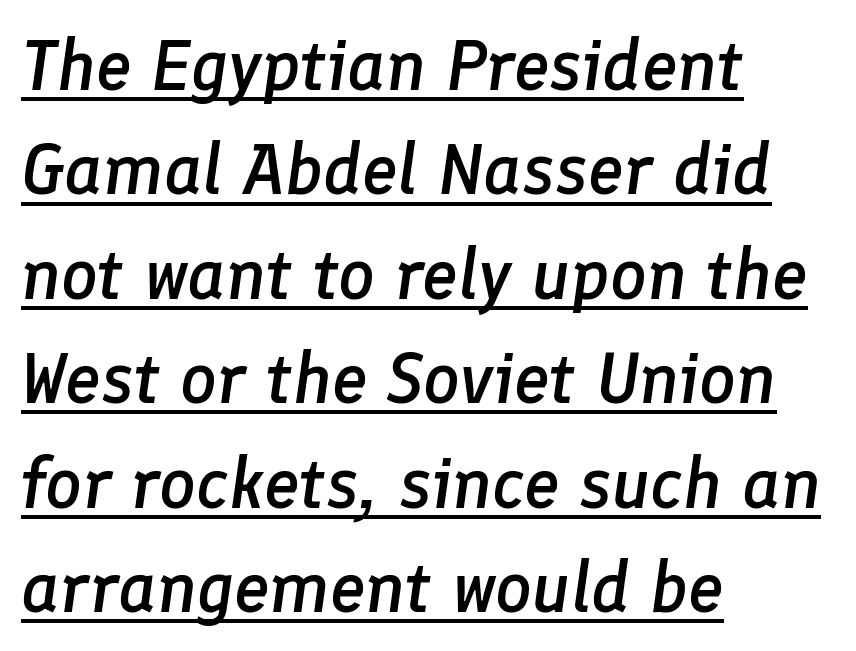
Q: Is the text bold? A: Semi-bold.
Q: Is the text italic (slanted)? A: Yes, it leans right by about 8 degrees.
Q: Is the text underlined? A: Yes.
Q: How is the paragraph aligned? A: Left-aligned.
Q: Is the spacing between letters normal or unusually wide? A: Normal.
Q: Is the spacing between lines tight, normal or loose? A: Normal.
Q: Width (condensed, normal, or wide)? A: Normal.
Q: Stroke contrast? A: Low.
Q: x-height? A: Medium.
Q: Monospaced? A: No.
